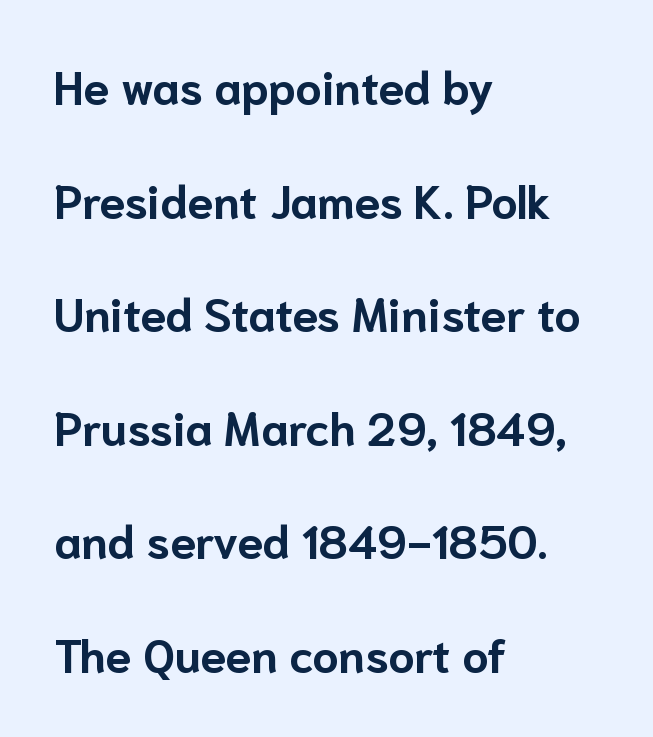
Here the glyphs are tracked normally, forming tight word shapes. Short and long lines alike share a common starting point at left. A typesetter would label this face a sans. Students, observe: this is what heavily led, spacious text looks like.
